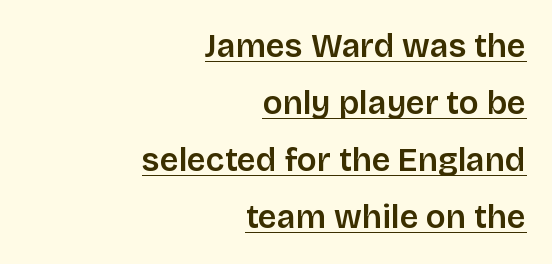
The passage shown is typed in a proportional face where columns would drift. No feet cap the strokes, marking this as sans-serif type. Nope, not italic — everything's standing straight. The tracking reads as untouched default to a designer's eye. Check the space under the baseline: a stroke is drawn there. One-word summary of the alignment: right.
